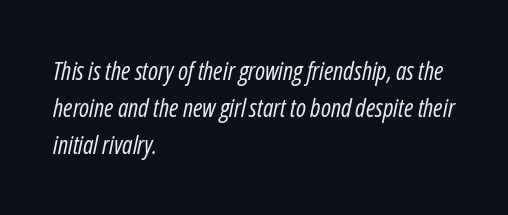
No letter is thick-stroked: the sample isn't bold. Typeset ragged right — the left edge is the straight one. Decoration check: the copy has no underline. Emphasis-style slanted type is in use. The tracking reads as untouched default to a designer's eye. A typesetter would call this leading conventional body-copy spacing.
